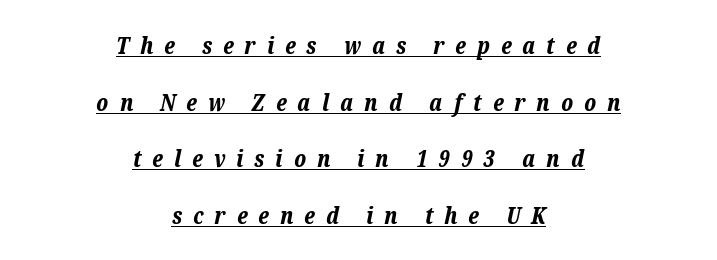
Q: Is the text bold? A: Yes.
Q: Is the text italic (slanted)? A: Yes, it leans right by about 12 degrees.
Q: Is the text underlined? A: Yes.
Q: How is the paragraph aligned? A: Centered.
Q: Is the spacing between letters normal or unusually wide? A: Unusually wide.
Q: Is the spacing between lines tight, normal or loose? A: Loose.
